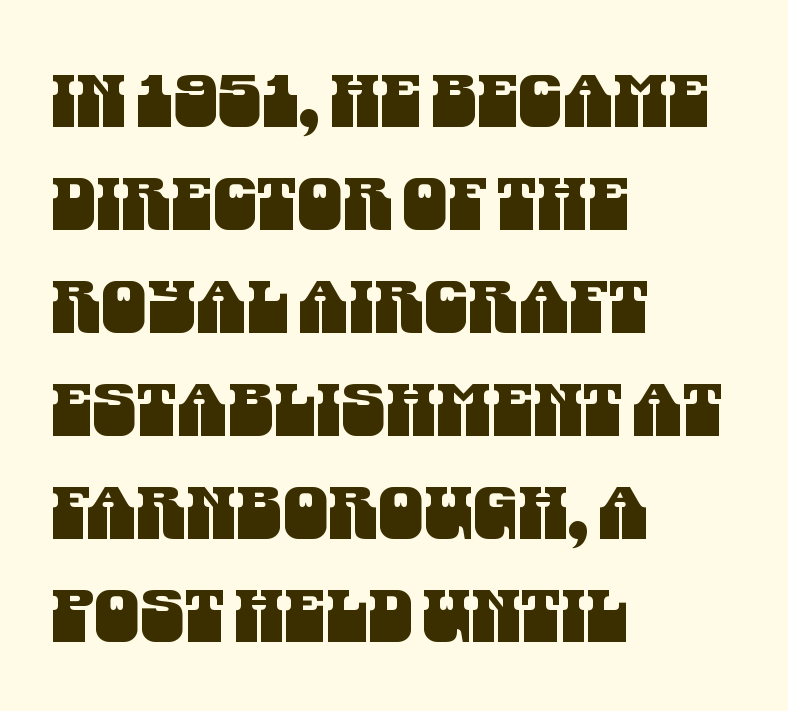
Spacing verdict: proportional, widths tailored to each character. These lines sit exactly where default settings would place them. Words float on clear page, feet unadorned. I'd call this a sans setting — the letters go barefoot. Line beginnings align vertically; line endings do not. The line texture is even and compact thanks to regular tracking.
